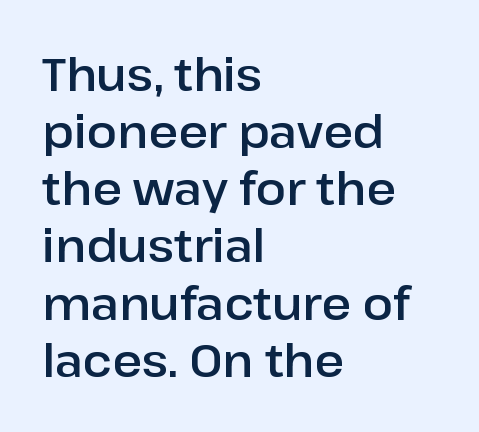
The image shows 45 px sans-serif type, upright; set left-aligned, normal line spacing (1.27x), normal letter spacing, not underlined; low stroke contrast and a medium x-height.
